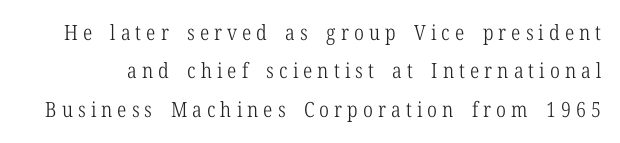
The image shows 21 px text type, upright; set line spacing 1.83x, unusually wide letter spacing (+0.24 em), not underlined.
